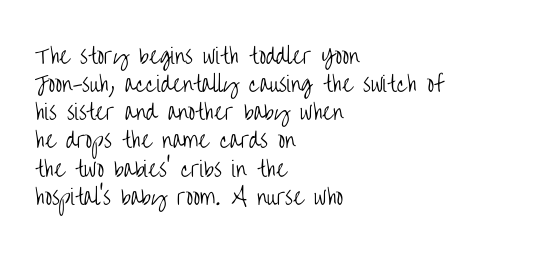
The image shows 21 px text type, upright; set left-aligned, normal line spacing (1.34x), normal letter spacing, not underlined.
